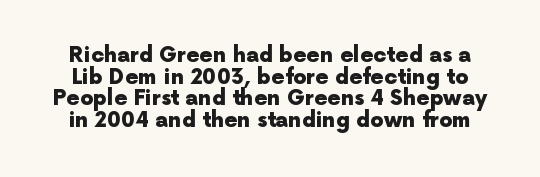
The image shows 21 px bold type, upright; set tight line spacing (1.03x), normal letter spacing, not underlined.
